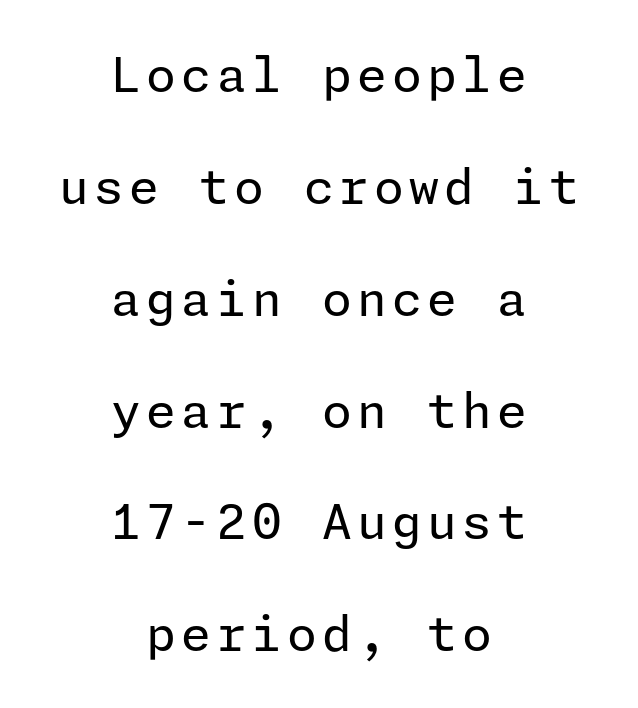
Ascenders rise straight up at ninety degrees. To sum up the face: it is a sans, with no serifs. Only glyphs here, with clear space below each row. A centered setting, common on invitations and titles, is used for this passage.
